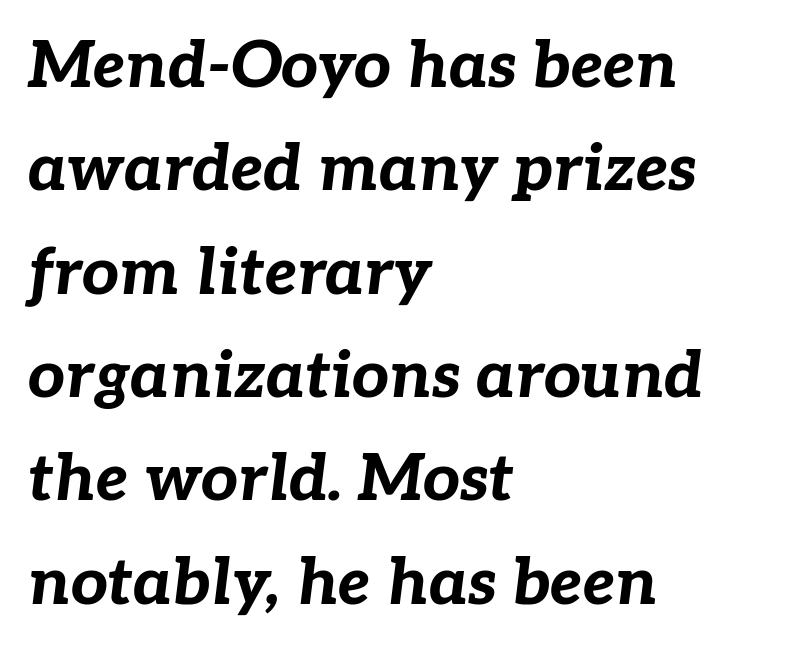
Regular leading. The string is rendered with underlining switched off. These lines carry a lot of weight — the face is fully bold. The passage shown has conventional tracking throughout.
